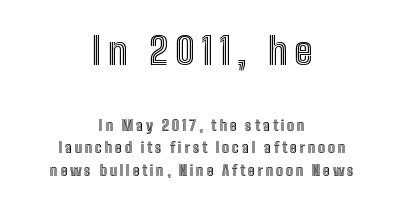
{"italic": "no", "width": "condensed", "x_height": "medium", "monospaced": "no", "underline": "no", "align": "center", "line_spacing": "normal", "line_spacing_ratio": 1.53, "larger_block": "first", "size_ratio": 2.53, "glyph_px": 38}
